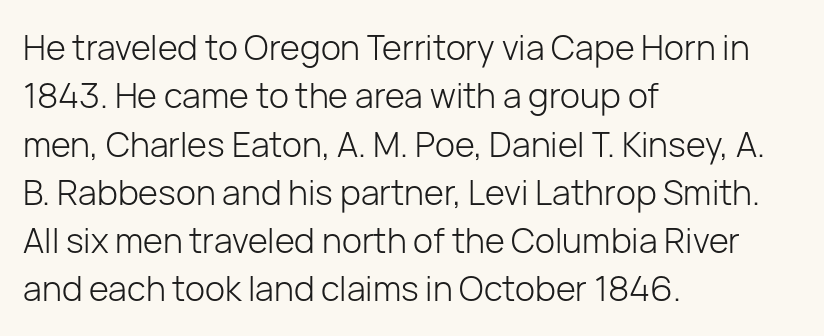
{"serif": "no", "italic": "no", "bold": "no", "weight": "light", "width": "normal", "stroke_contrast": "low", "x_height": "medium", "monospaced": "no", "underline": "no", "align": "left", "line_spacing": "normal", "line_spacing_ratio": 1.42, "letter_spacing": "normal", "letter_spacing_em": 0.0, "glyph_px": 34}
